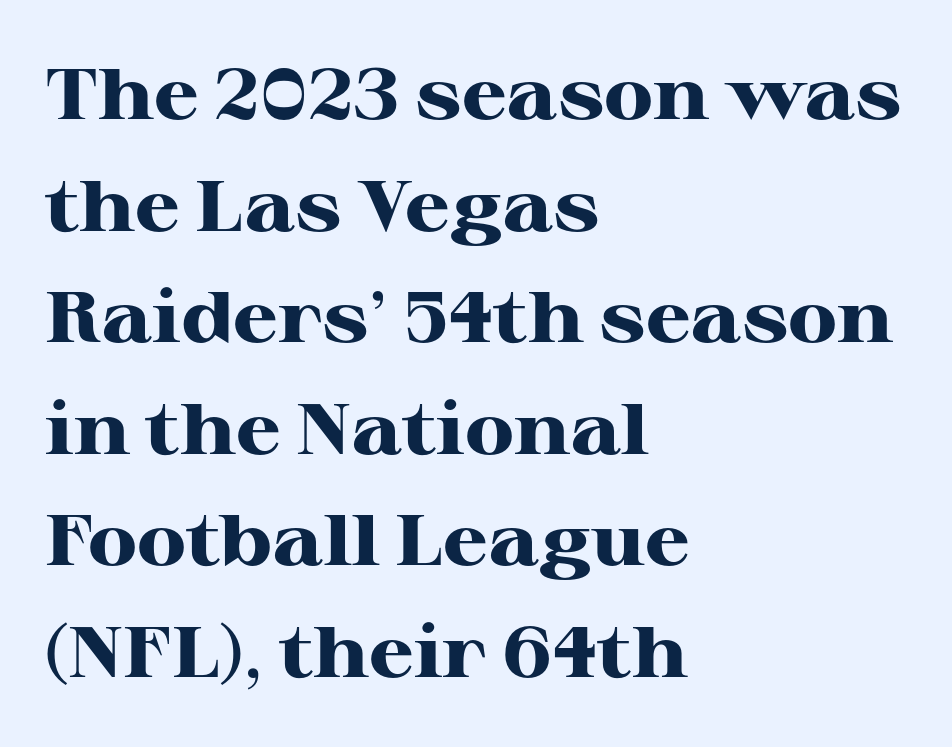
The letterforms sit shoulder to shoulder at normal distance. The strip under each line holds only bare page. Varying glyph widths throughout — classic text-font behaviour. I'd call this a serif setting — the letters wear small feet.
